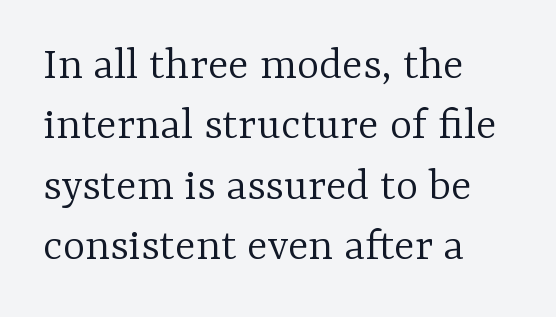
Q: Is the text bold? A: No.
Q: Is the text italic (slanted)? A: No, it is upright.
Q: Is the typeface a serif or a sans-serif typeface? A: Serif.
Q: Is the text underlined? A: No.
Q: How is the paragraph aligned? A: Left-aligned.
Q: Is the spacing between letters normal or unusually wide? A: Normal.
Q: Is the spacing between lines tight, normal or loose? A: Normal.
Q: Width (condensed, normal, or wide)? A: Normal.
Q: Stroke contrast? A: Low.
Q: x-height? A: Medium.
Q: Monospaced? A: No.
